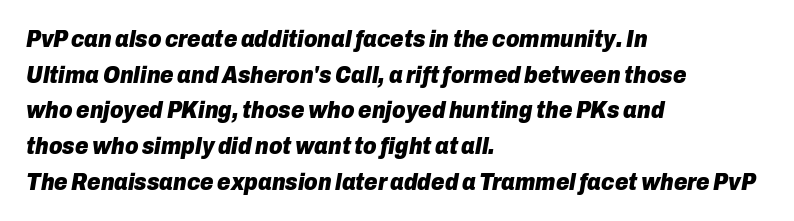
Strokes here are thick enough to call this a true bold. A clean baseline with only descenders dipping below it. Slanted lettering throughout. Regular leading.
